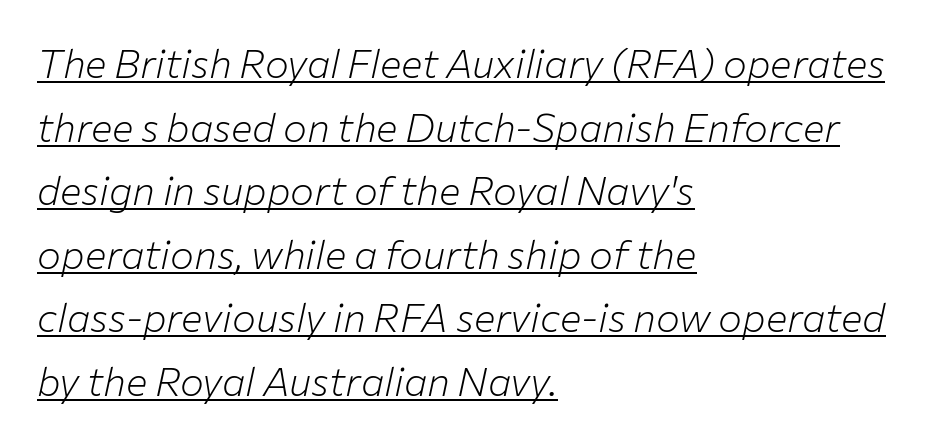
{"italic": "yes", "lean": "right", "slant_degrees": 12, "bold": "no", "weight": "light", "width": "normal", "stroke_contrast": "low", "x_height": "medium", "monospaced": "no", "underline": "yes", "align": "left", "line_spacing": "normal", "line_spacing_ratio": 1.59, "letter_spacing": "normal", "letter_spacing_em": 0.0, "glyph_px": 40}
